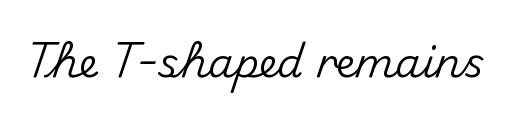
Is the letter spacing exaggerated? No — it looks like the ordinary default. The font family rendered here belongs to the sans-serif group. Any mark beneath the type? The region is blank. Note the varied advance widths — an 'i' is clearly narrower than an 'm'.
